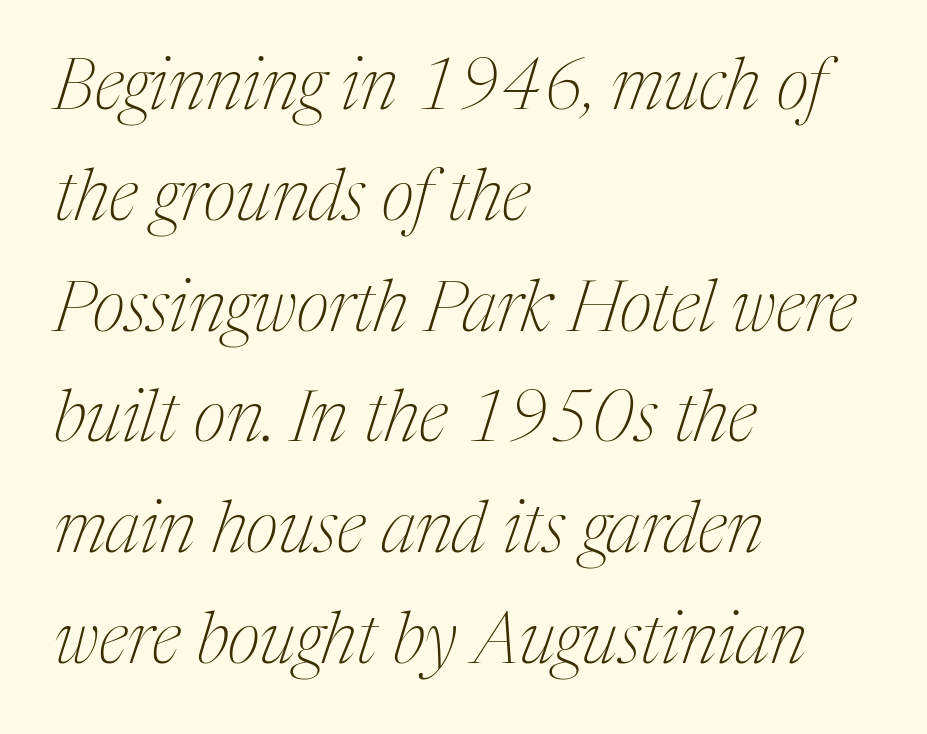
Nobody drew a line under any word here. The compositor pushed each line to the left boundary. Small tapered or slab feet sit at the stroke ends, so this counts as serif. The passage shown has conventional tracking throughout.
